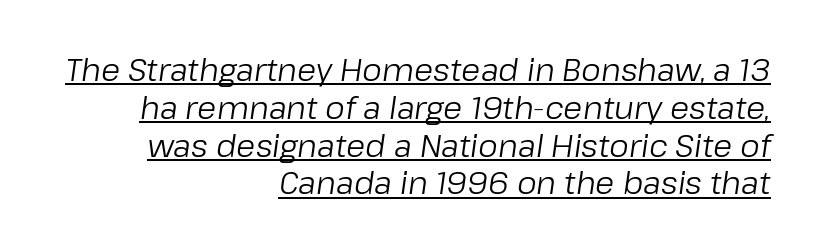
{"italic": "yes", "lean": "right", "slant_degrees": 8, "bold": "no", "weight": "regular", "width": "normal", "stroke_contrast": "low", "x_height": "medium", "monospaced": "no", "underline": "yes", "align": "right", "line_spacing_ratio": 1.22, "letter_spacing": "normal", "letter_spacing_em": 0.0, "glyph_px": 31}
